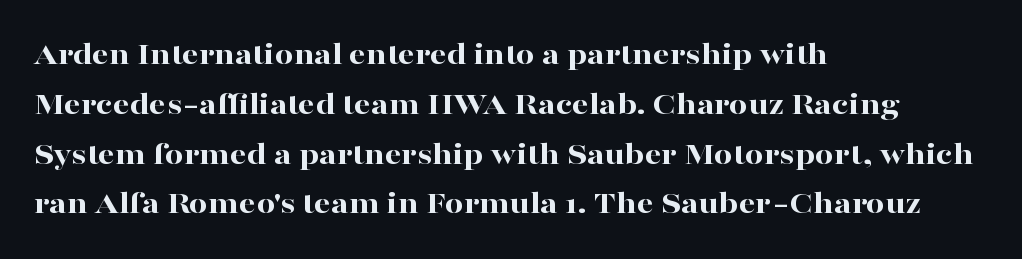
Notice how the stems are strictly vertical — no italics here. Look at the tracking — it's just the regular setting, nothing added. Compared with typical paragraphs, the rows here are spaced about the same. Line beginnings align vertically; line endings do not. The baseline area is clear.
